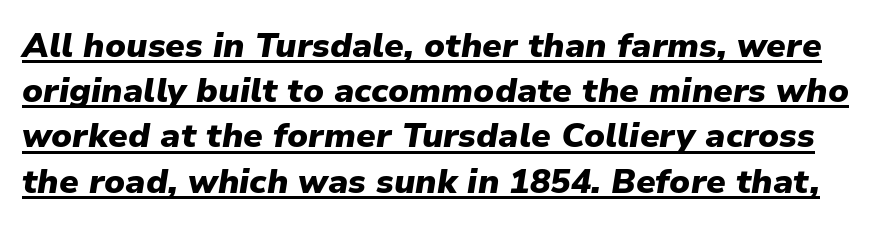
Q: Is the text bold? A: Yes.
Q: Is the text italic (slanted)? A: Yes, it leans right by about 9 degrees.
Q: Is the text underlined? A: Yes.
Q: Is the spacing between letters normal or unusually wide? A: Normal.
Q: Is the spacing between lines tight, normal or loose? A: Normal.
Q: Width (condensed, normal, or wide)? A: Normal.
Q: Stroke contrast? A: Low.
Q: x-height? A: Medium.
Q: Monospaced? A: No.
